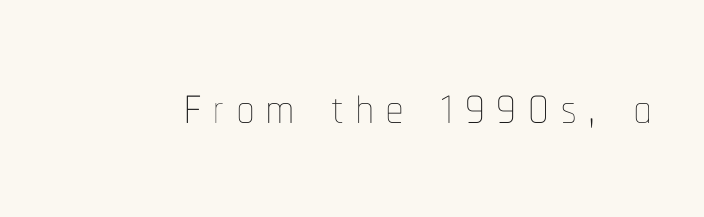
{"italic": "no", "bold": "no", "weight": "thin", "width": "condensed", "stroke_contrast": "low", "x_height": "medium", "monospaced": "no", "underline": "no", "glyph_px": 68}
